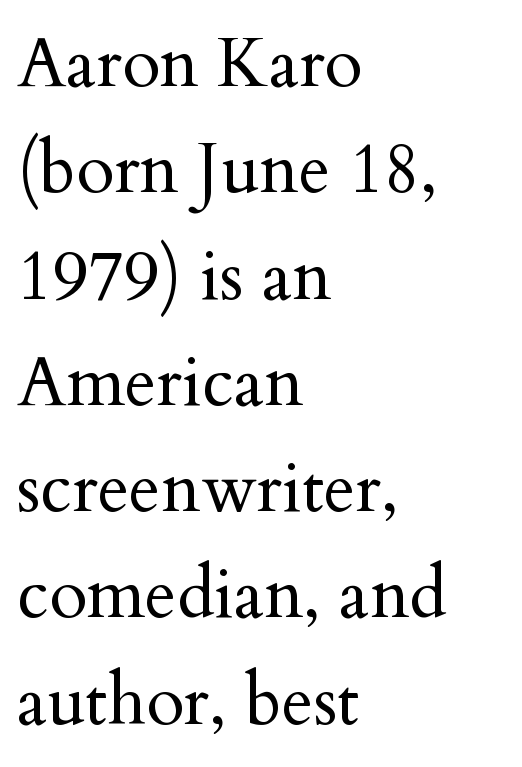
The image shows 69 px regular-weight serif type, upright; set left-aligned, normal line spacing (1.54x), normal letter spacing, not underlined; medium stroke contrast and a small x-height.
